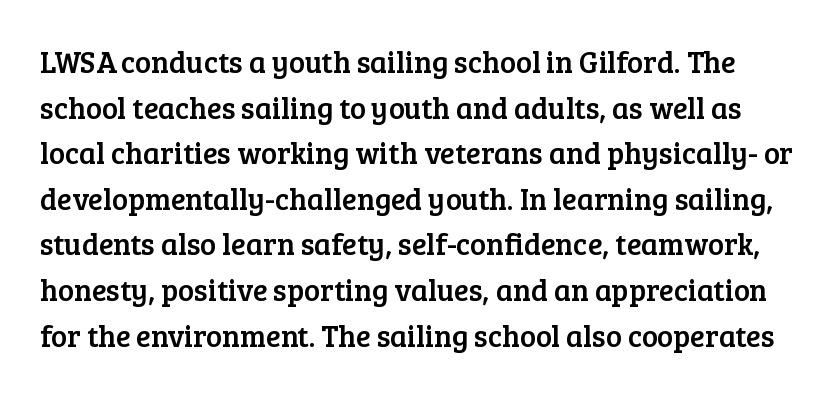
The image shows 30 px serif type, upright; set normal line spacing (1.52x), normal letter spacing, not underlined; low stroke contrast and a medium x-height.
